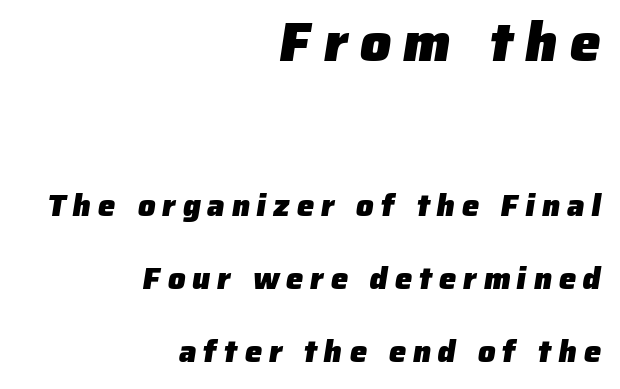
Q: Is the text bold? A: Yes.
Q: Is the typeface a serif or a sans-serif typeface? A: Sans-serif.
Q: Is the text underlined? A: No.
Q: How is the paragraph aligned? A: Right-aligned.
Q: Is the spacing between letters normal or unusually wide? A: Unusually wide.
Q: Is the spacing between lines tight, normal or loose? A: Loose.
Q: Which block of text is set in a larger size, the first (top) or the second (bottom)? A: The first (top) one.
Q: Width (condensed, normal, or wide)? A: Normal.
Q: Stroke contrast? A: Low.
Q: x-height? A: Medium.
Q: Monospaced? A: No.
